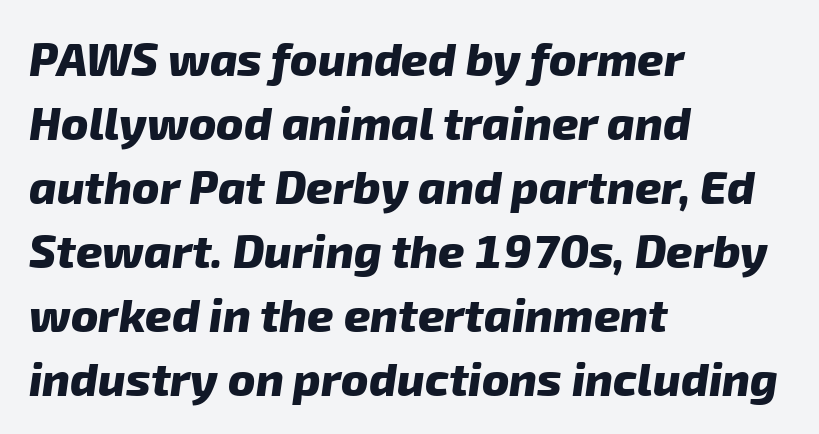
{"serif": "no", "bold": "yes", "weight": "heavy", "width": "normal", "stroke_contrast": "low", "x_height": "medium", "monospaced": "no", "underline": "no", "align": "left", "line_spacing": "normal", "line_spacing_ratio": 1.39, "letter_spacing": "normal", "letter_spacing_em": 0.0, "glyph_px": 46}
